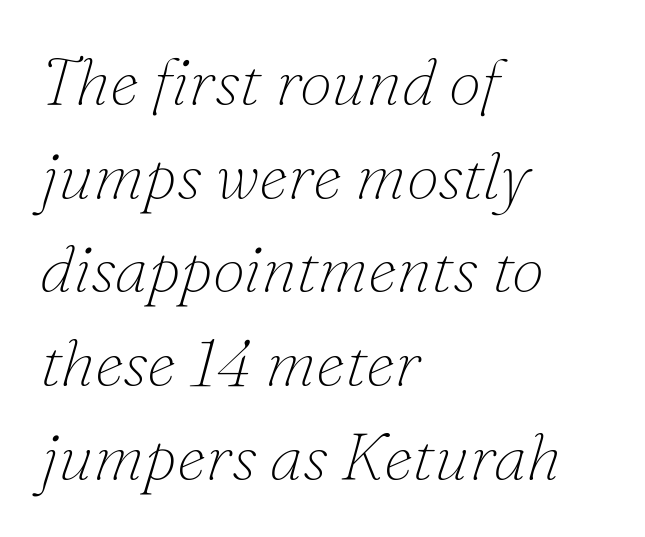
Weight: in the light-to-regular range. Style check: oblique. Nobody drew a line under any word here. This sample has the flowing, uneven cadence of proportional lettering. If you measured baseline to baseline, you'd find a middling distance. This sample uses plain, unmodified letter spacing.
